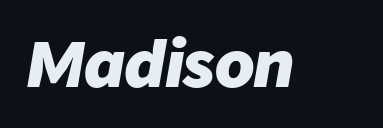
Words float on clear page, feet unadorned. No extra tracking has been applied to these lines. Is the type slanted? Yes — the strokes lean at a clear angle. Think of a printed novel: that variable character pitch is what you see here. Weight check: bold — yes, fully.
